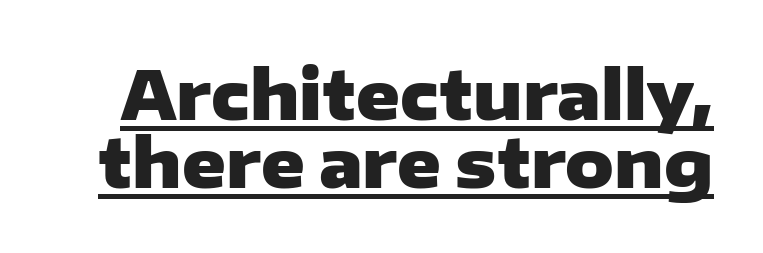
{"serif": "no", "italic": "no", "bold": "yes", "weight": "heavy", "width": "wide", "stroke_contrast": "low", "x_height": "medium", "monospaced": "no", "underline": "yes", "line_spacing": "tight", "line_spacing_ratio": 1.01, "letter_spacing": "normal", "letter_spacing_em": 0.0, "glyph_px": 67}
